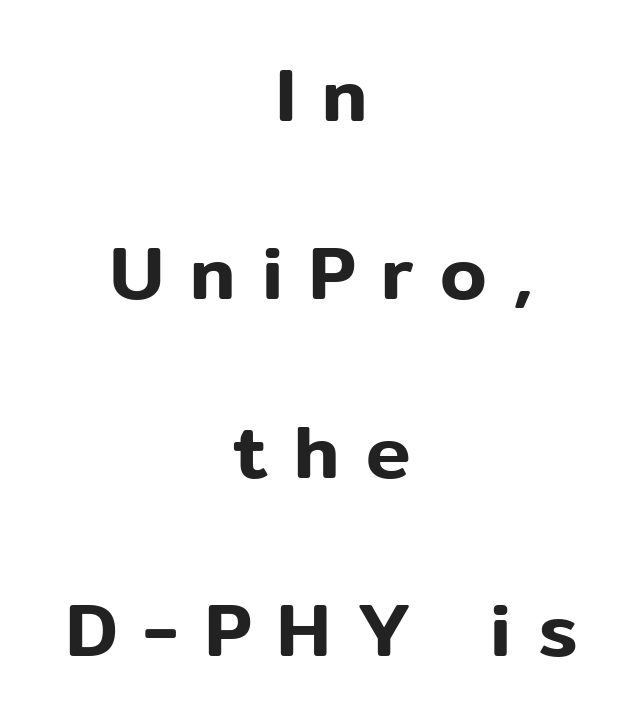
Layout note: lines centered. Letters rest on an invisible, unmarked baseline. Students, note that the glyphs here are deliberately spaced far apart. Font category for this specimen: sans-serif. Leading: increased.
